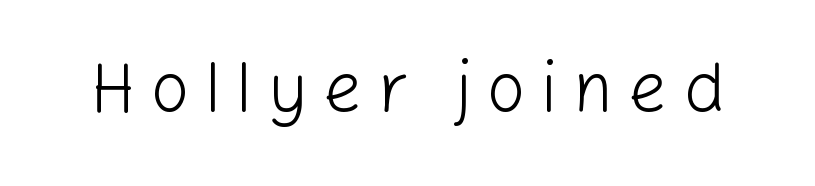
{"serif": "no", "italic": "no", "bold": "no", "weight": "light", "width": "normal", "stroke_contrast": "low", "x_height": "medium", "monospaced": "no", "underline": "no", "letter_spacing": "wide", "letter_spacing_em": 0.22, "glyph_px": 69}
